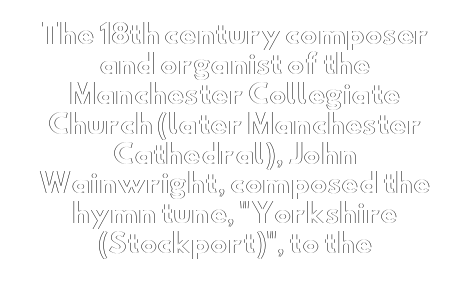
{"italic": "no", "underline": "no", "align": "center", "line_spacing": "tight", "line_spacing_ratio": 1.15, "letter_spacing": "normal", "letter_spacing_em": 0.0, "glyph_px": 26}
